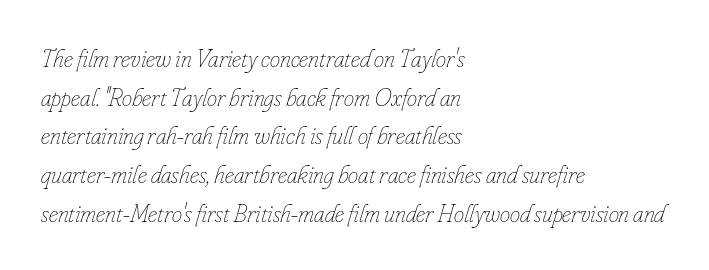
The specimen reads as italic at a glance. Baseline-to-baseline distance is the conventional proportion of letter height. Beneath every word, the page is bare. Visually the block forms a straight wall on the left and a jagged coastline on the right. Stem width sits at or under what a default text font uses. This rendering leaves character spacing at its baseline value.
